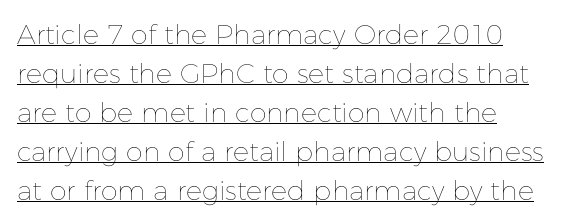
The image shows 27 px text type, upright; set left-aligned, normal line spacing (1.44x), normal letter spacing, underlined.
